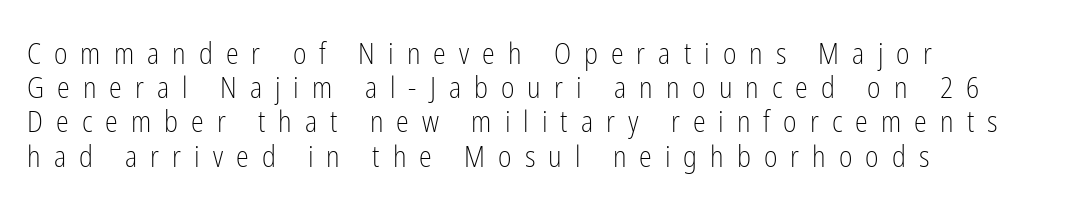
{"serif": "no", "italic": "no", "bold": "no", "weight": "light", "width": "condensed", "stroke_contrast": "low", "x_height": "medium", "monospaced": "no", "underline": "no", "align": "left", "line_spacing_ratio": 1.18, "letter_spacing": "wide", "letter_spacing_em": 0.45, "glyph_px": 29}
